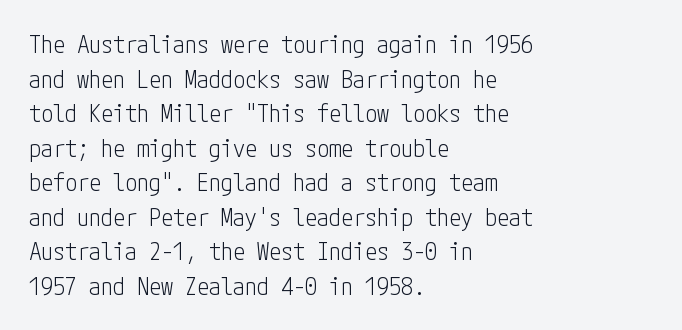
Regarding leading, the lines here are spaced in the standard way. The letters look calm and open, with moderate or lighter stems. Layout note: lines flush left. The rendering keeps characters at their native spacing. The lettering stays uniformly vertical, giving the passage a roman look. Underline: absent.
